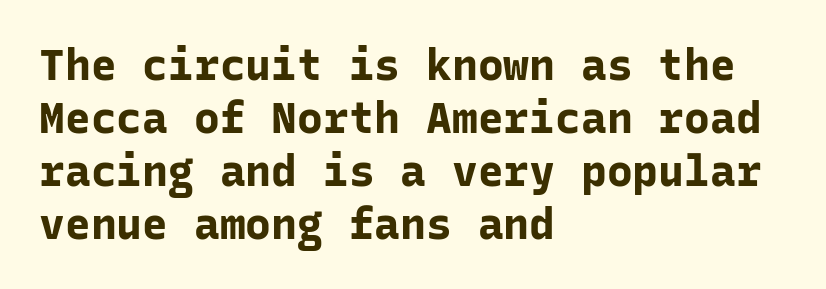
{"serif": "no", "italic": "no", "bold": "yes", "weight": "bold", "width": "normal", "stroke_contrast": "low", "x_height": "medium", "monospaced": "yes", "underline": "no", "align": "left", "line_spacing_ratio": 1.23, "letter_spacing": "normal", "letter_spacing_em": 0.0, "glyph_px": 43}
